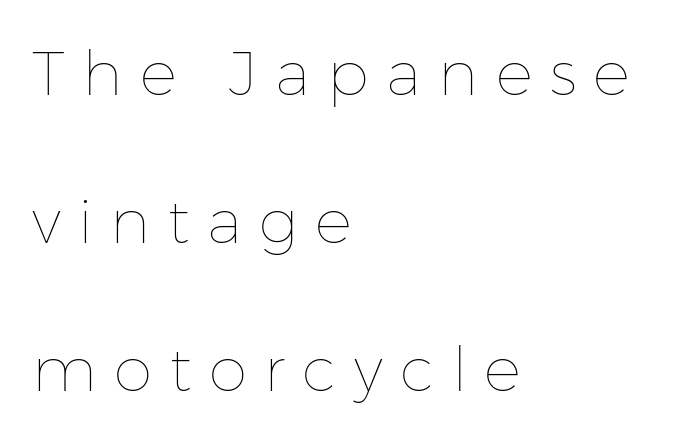
The image shows 62 px thin type, upright; set left-aligned, loose line spacing (2.39x), unusually wide letter spacing (+0.28 em), not underlined; low stroke contrast and a medium x-height.
